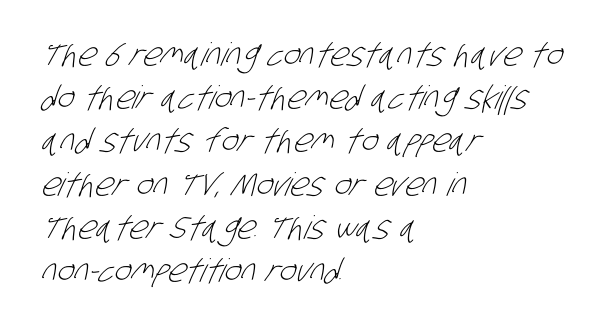
Q: Is the text bold? A: No.
Q: Is the typeface a serif or a sans-serif typeface? A: Sans-serif.
Q: Is the text underlined? A: No.
Q: How is the paragraph aligned? A: Left-aligned.
Q: Is the spacing between letters normal or unusually wide? A: Normal.
Q: Is the spacing between lines tight, normal or loose? A: Normal.
Q: Width (condensed, normal, or wide)? A: Condensed.
Q: Stroke contrast? A: Low.
Q: x-height? A: Large.
Q: Monospaced? A: No.
